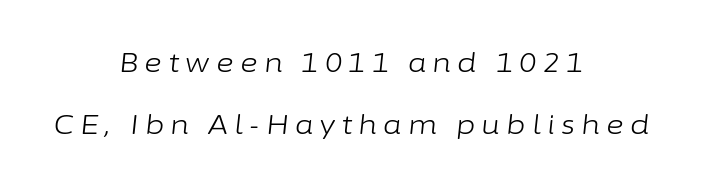
Descenders are the only things crossing below the line. The designer dialed line spacing up above the default. Tall strokes in this sample are angled rather than plumb. Casual observation: everything's sitting right in the middle. Letter spacing: wide.
